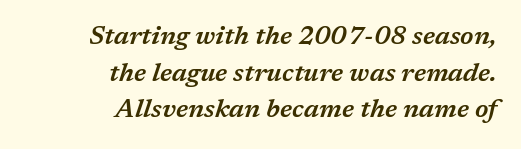
Q: Is the text bold? A: Semi-bold.
Q: Is the text italic (slanted)? A: Yes, it leans right by about 17 degrees.
Q: Is the text underlined? A: No.
Q: How is the paragraph aligned? A: Right-aligned.
Q: Is the spacing between letters normal or unusually wide? A: Normal.
Q: Is the spacing between lines tight, normal or loose? A: Normal.
